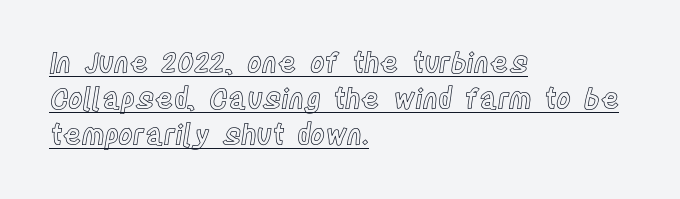
Q: Is the text italic (slanted)? A: Yes.
Q: Is the text underlined? A: Yes.
Q: How is the paragraph aligned? A: Left-aligned.
Q: Is the spacing between letters normal or unusually wide? A: Normal.
Q: Is the spacing between lines tight, normal or loose? A: Normal.
Q: Width (condensed, normal, or wide)? A: Condensed.
Q: x-height? A: Large.
Q: Monospaced? A: No.
